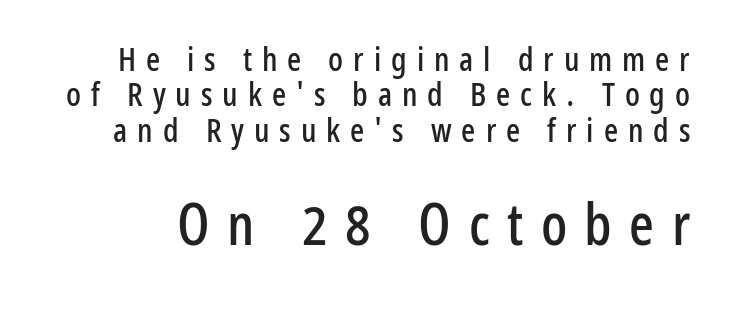
{"serif": "no", "italic": "no", "width": "condensed", "stroke_contrast": "low", "x_height": "medium", "monospaced": "no", "underline": "no", "line_spacing": "tight", "line_spacing_ratio": 1.07, "letter_spacing": "wide", "letter_spacing_em": 0.3, "larger_block": "second", "size_ratio": 1.76, "glyph_px": 58}
